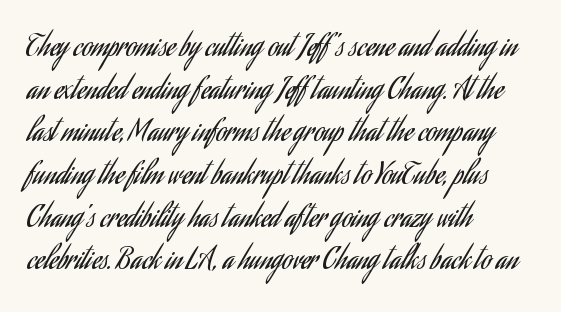
Q: Is the text bold? A: No.
Q: Is the text italic (slanted)? A: Yes.
Q: Is the typeface a serif or a sans-serif typeface? A: Sans-serif.
Q: Is the text underlined? A: No.
Q: How is the paragraph aligned? A: Left-aligned.
Q: Is the spacing between letters normal or unusually wide? A: Normal.
Q: Is the spacing between lines tight, normal or loose? A: Normal.
Q: Width (condensed, normal, or wide)? A: Condensed.
Q: Stroke contrast? A: Low.
Q: x-height? A: Small.
Q: Monospaced? A: No.
